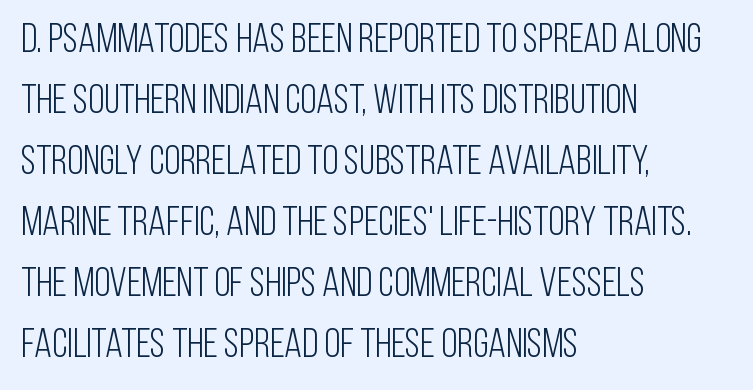
{"serif": "no", "italic": "no", "bold": "no", "weight": "light", "width": "condensed", "stroke_contrast": "low", "x_height": "large", "monospaced": "no", "underline": "no", "align": "left", "line_spacing": "normal", "line_spacing_ratio": 1.49, "letter_spacing": "normal", "letter_spacing_em": 0.0, "glyph_px": 41}
